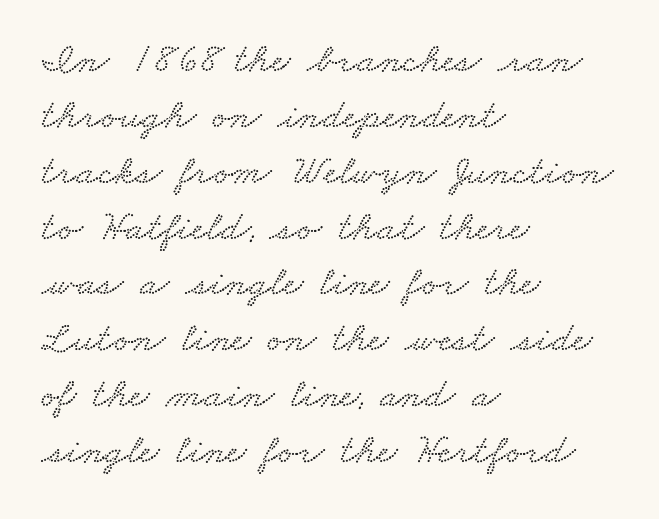
The foot of each line stays bare and open. These lines are rendered in a variable-pitch font. Rows of type keep a routine distance in the vertical direction. Does the copy run flush right? No — it runs flush left. Nothing unusual about the tracking: characters are spaced as the font intends.
